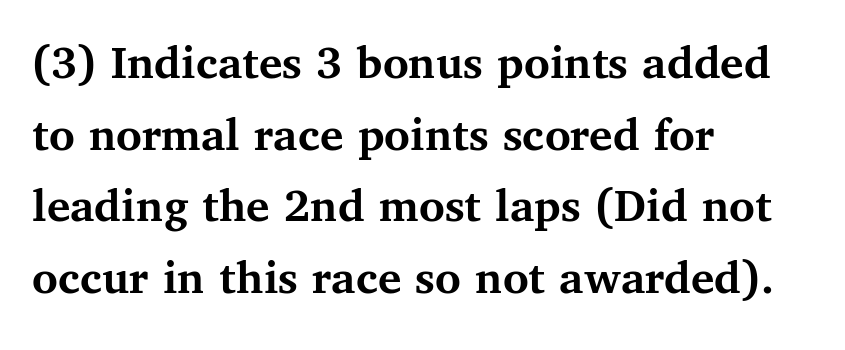
{"serif": "yes", "italic": "no", "bold": "yes", "weight": "semibold", "width": "normal", "stroke_contrast": "medium", "x_height": "medium", "monospaced": "no", "underline": "no", "align": "left", "line_spacing": "normal", "line_spacing_ratio": 1.46, "letter_spacing": "normal", "letter_spacing_em": 0.0, "glyph_px": 49}
